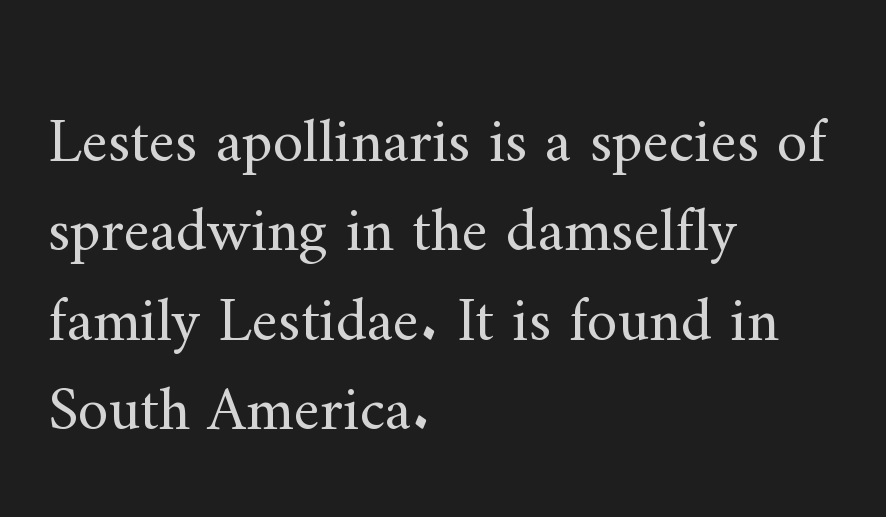
Anything drawn beneath the words? Only blank space. Think of a printed novel: that variable character pitch is what you see here. Is there any slant? The stems are plumb. Font category for this specimen: serif. Each word holds together tightly as a unit, with standard inter-letter gaps. The cut favours lightness, reaching ordinary text weight at its darkest.
